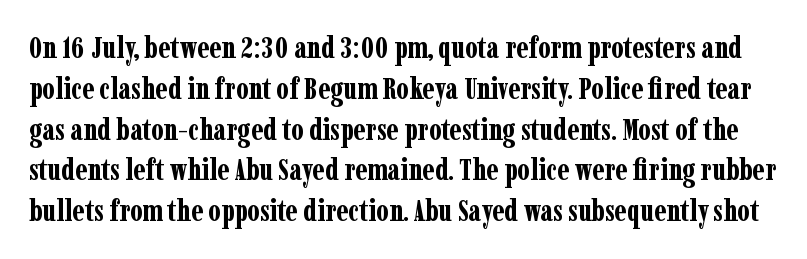
The image shows 30 px bold, condensed serif type, upright; set normal line spacing (1.36x), normal letter spacing, not underlined; low stroke contrast and a medium x-height.
